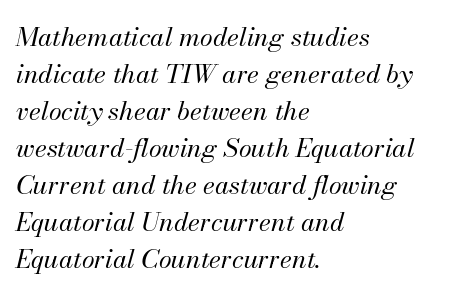
The image shows 26 px text type, italic (leaning right); set left-aligned, normal line spacing (1.42x), normal letter spacing, not underlined.
